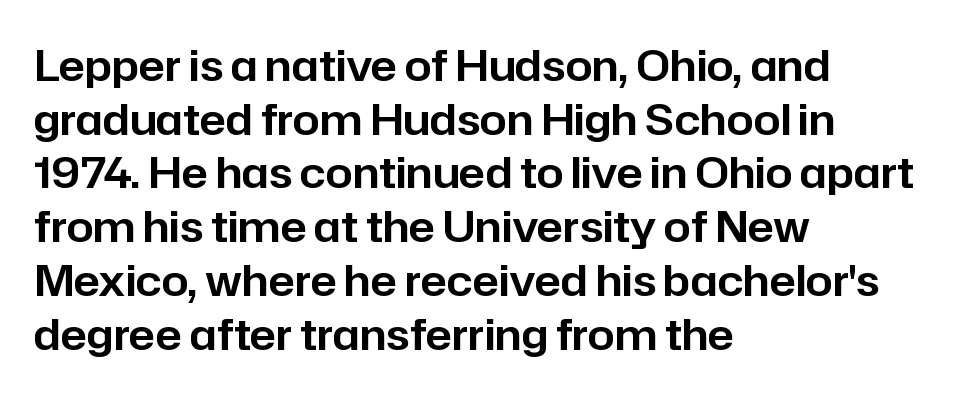
{"serif": "no", "italic": "no", "width": "normal", "stroke_contrast": "low", "x_height": "medium", "monospaced": "no", "underline": "no", "align": "left", "line_spacing": "normal", "line_spacing_ratio": 1.25, "letter_spacing": "normal", "letter_spacing_em": 0.0, "glyph_px": 43}
